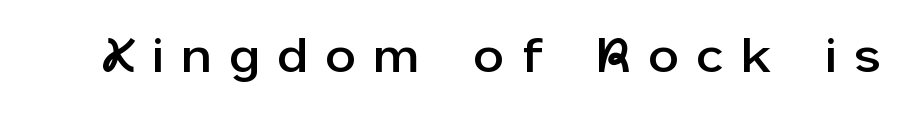
The image shows 48 px sans-serif type, upright; set unusually wide letter spacing (+0.39 em), not underlined; low stroke contrast and a medium x-height.
